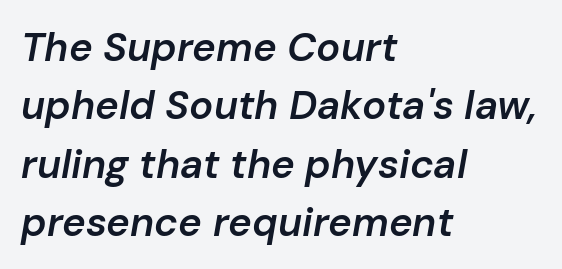
The image shows 40 px semibold type, italic (leaning right); set left-aligned, normal line spacing (1.46x), normal letter spacing, not underlined; low stroke contrast and a medium x-height.
